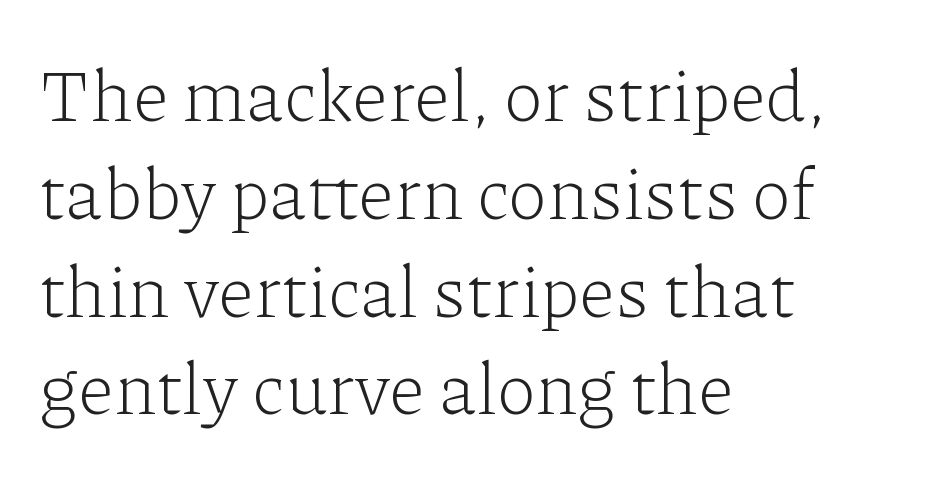
Q: Is the text bold? A: No.
Q: Is the text italic (slanted)? A: No, it is upright.
Q: Is the typeface a serif or a sans-serif typeface? A: Serif.
Q: Is the text underlined? A: No.
Q: How is the paragraph aligned? A: Left-aligned.
Q: Is the spacing between letters normal or unusually wide? A: Normal.
Q: Is the spacing between lines tight, normal or loose? A: Normal.
Q: Width (condensed, normal, or wide)? A: Normal.
Q: Stroke contrast? A: Low.
Q: x-height? A: Medium.
Q: Monospaced? A: No.
